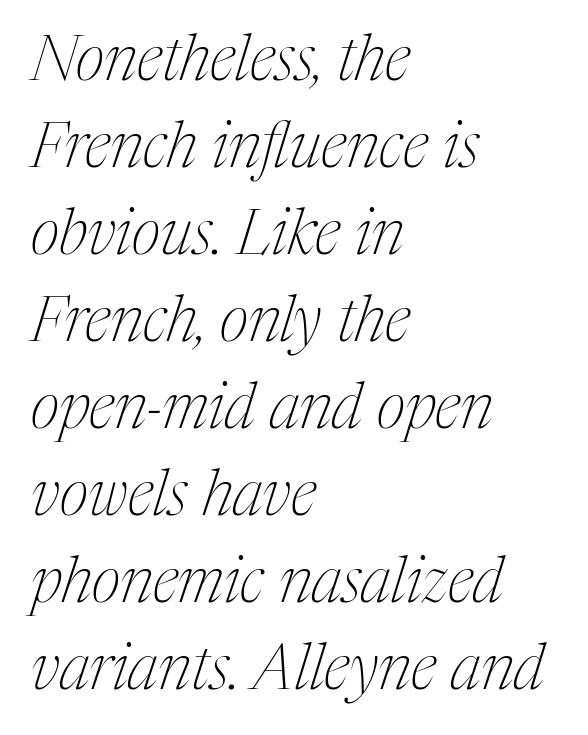
{"serif": "yes", "italic": "yes", "lean": "right", "slant_degrees": 17, "bold": "no", "weight": "thin", "width": "condensed", "stroke_contrast": "medium", "x_height": "medium", "monospaced": "no", "underline": "no", "align": "left", "line_spacing": "normal", "line_spacing_ratio": 1.38, "letter_spacing": "normal", "letter_spacing_em": 0.0, "glyph_px": 63}
